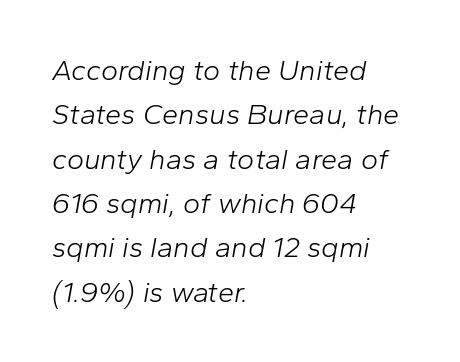
Nothing heavy about these letters — not bold at all. How are the letters spaced? Ordinarily, with no added tracking. Leftover space on each line is placed entirely after the last word. There's an unmistakable incline to the writing here.
